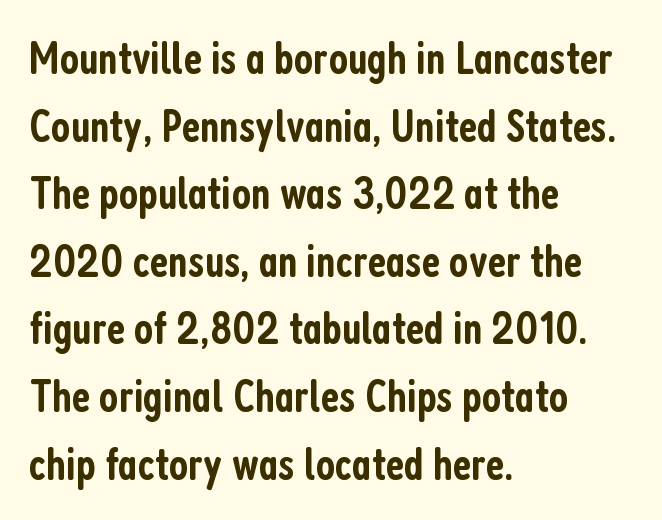
The image shows 46 px semibold, condensed sans-serif type, upright; set left-aligned, normal line spacing (1.47x), normal letter spacing, not underlined; low stroke contrast and a medium x-height.
